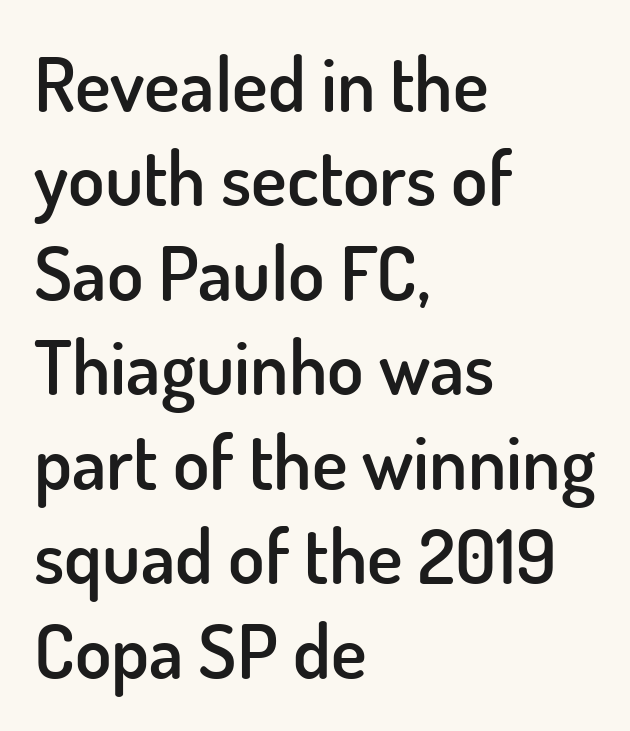
{"serif": "no", "italic": "no", "bold": "semi", "weight": "semibold", "width": "normal", "stroke_contrast": "low", "x_height": "small", "monospaced": "no", "underline": "no", "align": "left", "line_spacing": "normal", "line_spacing_ratio": 1.26, "letter_spacing": "normal", "letter_spacing_em": 0.0, "glyph_px": 75}
